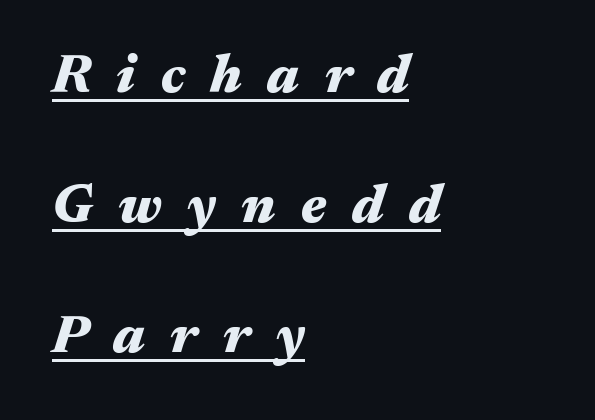
Q: Is the text bold? A: Yes.
Q: Is the text italic (slanted)? A: Yes, it leans right by about 17 degrees.
Q: Is the text underlined? A: Yes.
Q: How is the paragraph aligned? A: Left-aligned.
Q: Is the spacing between letters normal or unusually wide? A: Unusually wide.
Q: Is the spacing between lines tight, normal or loose? A: Loose.
Q: Width (condensed, normal, or wide)? A: Wide.
Q: Stroke contrast? A: Medium.
Q: x-height? A: Medium.
Q: Monospaced? A: No.
